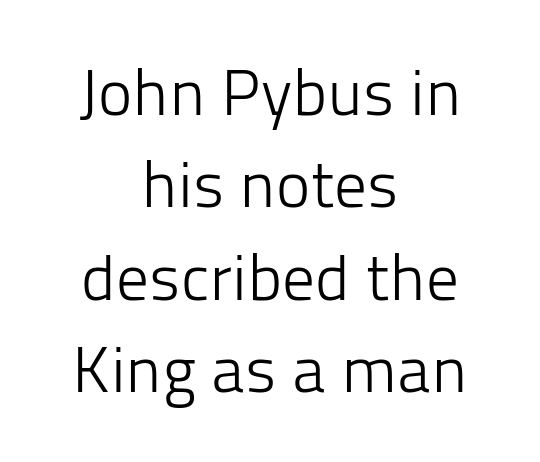
The image shows 65 px light sans-serif type, upright; set centered, normal line spacing (1.42x), normal letter spacing, not underlined; low stroke contrast and a medium x-height.
